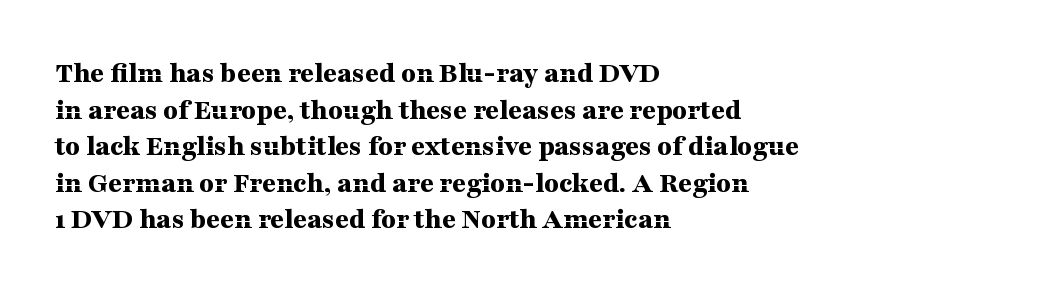
Q: Is the text bold? A: Yes.
Q: Is the text italic (slanted)? A: No, it is upright.
Q: Is the typeface a serif or a sans-serif typeface? A: Serif.
Q: Is the text underlined? A: No.
Q: How is the paragraph aligned? A: Left-aligned.
Q: Is the spacing between letters normal or unusually wide? A: Normal.
Q: Width (condensed, normal, or wide)? A: Wide.
Q: Stroke contrast? A: Medium.
Q: x-height? A: Medium.
Q: Monospaced? A: No.
